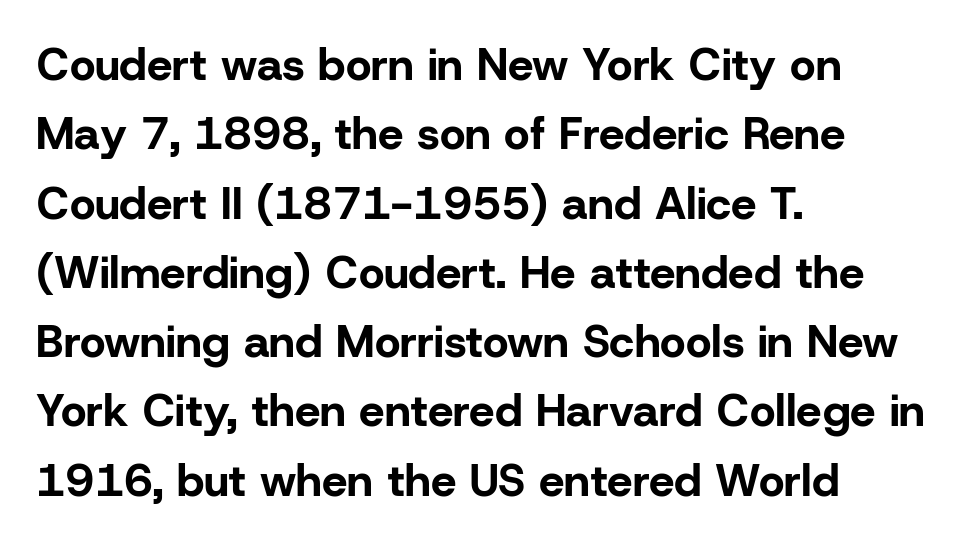
These words are printed bold, with thick strokes throughout. Successive baselines arrive at the customary interval. You can tell it's not italic because the verticals are truly vertical. Unlike a traditional serif, this face leaves its strokes unadorned.
